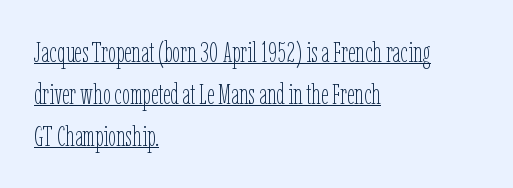
These lines stack with their left ends in a neat column. This rendering leaves character spacing at its baseline value. This reads as an unemphasized weight, regular at the heaviest. The block of text has a typical density, with ordinary space between rows. Posture: upright roman. Is there an underline? Yes — a line sits under the letters.
